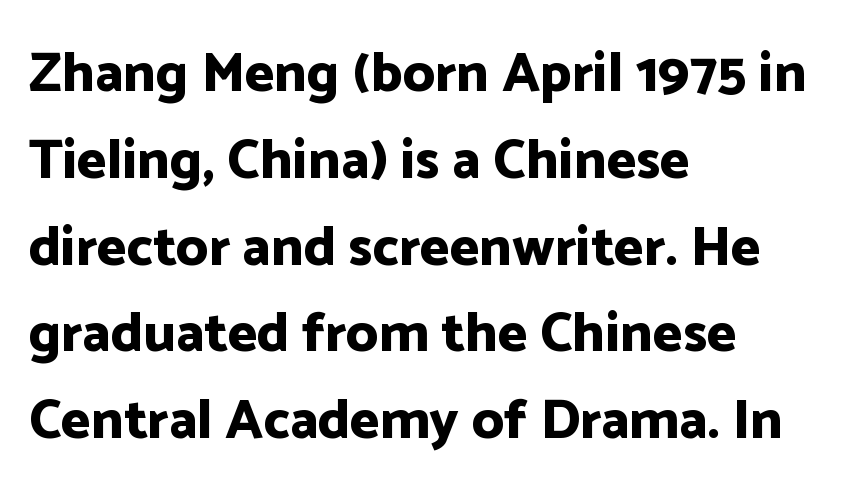
Q: Is the text bold? A: Yes.
Q: Is the text italic (slanted)? A: No, it is upright.
Q: Is the typeface a serif or a sans-serif typeface? A: Sans-serif.
Q: Is the text underlined? A: No.
Q: How is the paragraph aligned? A: Left-aligned.
Q: Is the spacing between letters normal or unusually wide? A: Normal.
Q: Is the spacing between lines tight, normal or loose? A: Normal.
Q: Width (condensed, normal, or wide)? A: Normal.
Q: Stroke contrast? A: Low.
Q: x-height? A: Medium.
Q: Monospaced? A: No.
